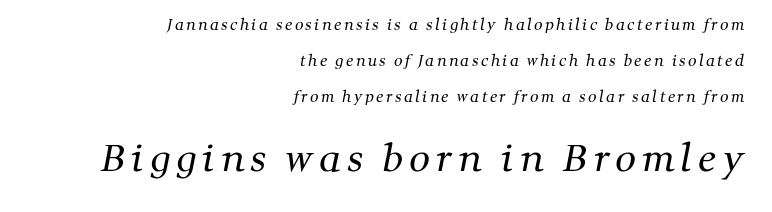
Q: Is the text bold? A: No.
Q: Is the typeface a serif or a sans-serif typeface? A: Serif.
Q: Is the text underlined? A: No.
Q: How is the paragraph aligned? A: Right-aligned.
Q: Is the spacing between lines tight, normal or loose? A: Loose.
Q: Which block of text is set in a larger size, the first (top) or the second (bottom)? A: The second (bottom) one.
Q: Width (condensed, normal, or wide)? A: Normal.
Q: Stroke contrast? A: Medium.
Q: x-height? A: Medium.
Q: Monospaced? A: No.
